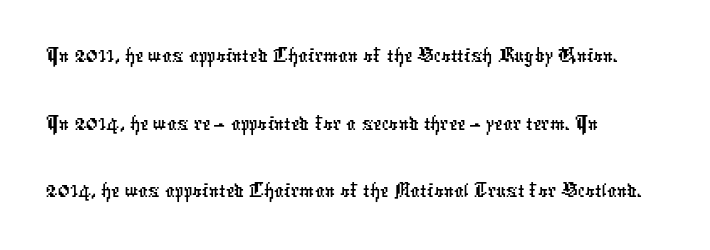
{"serif": "no", "width": "condensed", "stroke_contrast": "low", "x_height": "medium", "monospaced": "no", "underline": "no", "align": "left", "line_spacing": "normal", "line_spacing_ratio": 1.44, "letter_spacing": "normal", "letter_spacing_em": 0.0, "glyph_px": 47}
